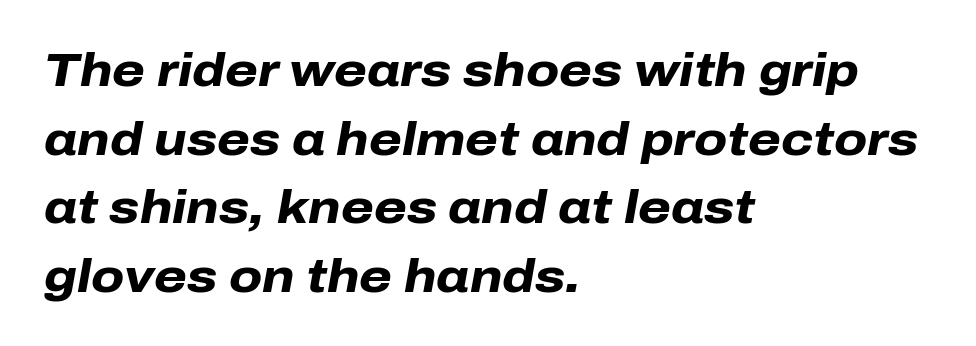
Notice how descenders clear the ascenders below comfortably — that's standard leading. Between one letter and the next there's only the usual sliver of space. No word sits above an underline. Proportional: the letters do not fall into vertical columns. As a designer I'd log this as weight 700, bold.
